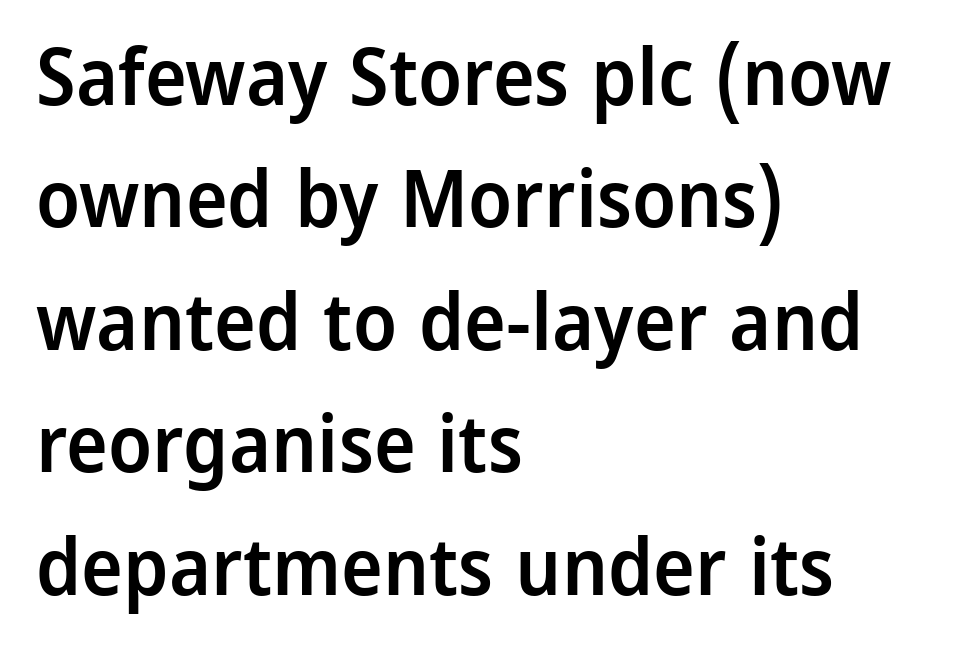
{"serif": "no", "italic": "no", "bold": "semi", "weight": "semibold", "width": "normal", "stroke_contrast": "low", "x_height": "medium", "monospaced": "no", "underline": "no", "align": "left", "line_spacing": "normal", "line_spacing_ratio": 1.55, "letter_spacing": "normal", "letter_spacing_em": 0.0, "glyph_px": 79}
